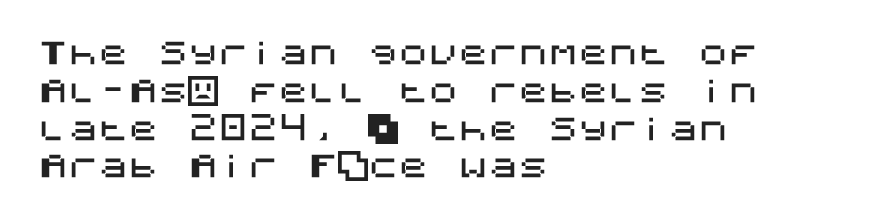
Q: Is the text italic (slanted)? A: No, it is upright.
Q: Is the typeface a serif or a sans-serif typeface? A: Sans-serif.
Q: Is the text underlined? A: No.
Q: How is the paragraph aligned? A: Left-aligned.
Q: Is the spacing between letters normal or unusually wide? A: Normal.
Q: Is the spacing between lines tight, normal or loose? A: Normal.
Q: Width (condensed, normal, or wide)? A: Normal.
Q: Stroke contrast? A: Medium.
Q: x-height? A: Large.
